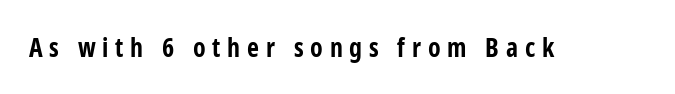
The image shows 26 px bold type, upright; set unusually wide letter spacing (+0.26 em), not underlined.
